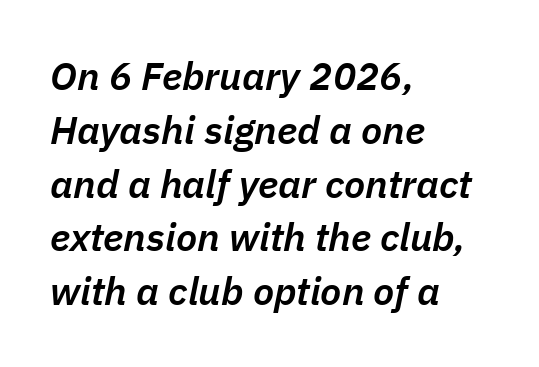
Q: Is the text bold? A: Semi-bold.
Q: Is the text italic (slanted)? A: Yes, it leans right by about 11 degrees.
Q: Is the text underlined? A: No.
Q: How is the paragraph aligned? A: Left-aligned.
Q: Is the spacing between letters normal or unusually wide? A: Normal.
Q: Is the spacing between lines tight, normal or loose? A: Normal.
Q: Width (condensed, normal, or wide)? A: Normal.
Q: Stroke contrast? A: Low.
Q: x-height? A: Medium.
Q: Monospaced? A: No.
